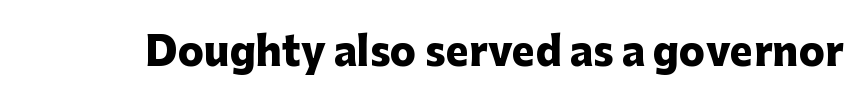
Q: Is the text bold? A: Yes.
Q: Is the text italic (slanted)? A: No, it is upright.
Q: Is the typeface a serif or a sans-serif typeface? A: Sans-serif.
Q: Is the text underlined? A: No.
Q: Is the spacing between letters normal or unusually wide? A: Normal.
Q: Width (condensed, normal, or wide)? A: Normal.
Q: Stroke contrast? A: Low.
Q: x-height? A: Medium.
Q: Monospaced? A: No.
